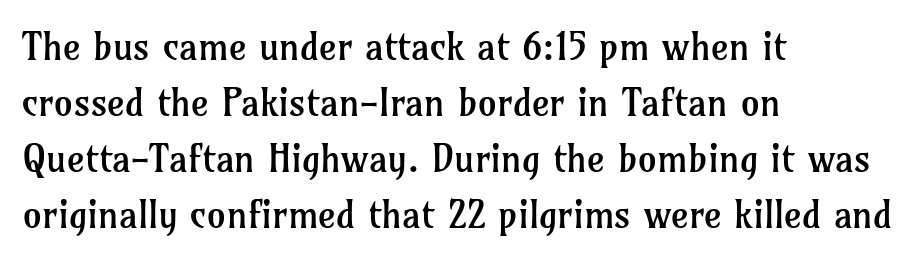
{"serif": "yes", "italic": "no", "bold": "no", "weight": "regular", "width": "normal", "stroke_contrast": "low", "x_height": "medium", "monospaced": "no", "underline": "no", "align": "left", "line_spacing": "normal", "line_spacing_ratio": 1.47, "letter_spacing": "normal", "letter_spacing_em": 0.0, "glyph_px": 38}
